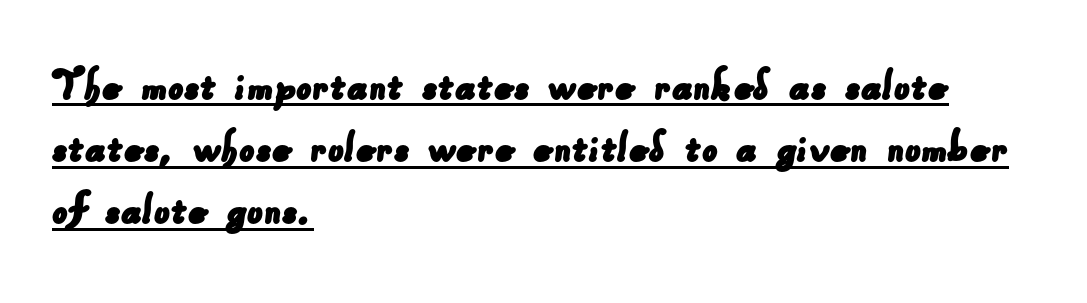
Q: Is the typeface a serif or a sans-serif typeface? A: Sans-serif.
Q: Is the text underlined? A: Yes.
Q: How is the paragraph aligned? A: Left-aligned.
Q: Is the spacing between letters normal or unusually wide? A: Normal.
Q: Is the spacing between lines tight, normal or loose? A: Normal.
Q: Width (condensed, normal, or wide)? A: Normal.
Q: Stroke contrast? A: Low.
Q: x-height? A: Small.
Q: Monospaced? A: No.
